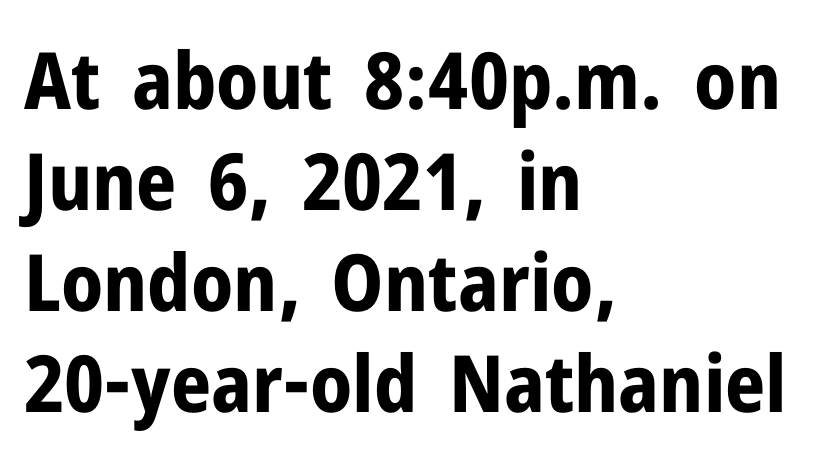
{"serif": "no", "italic": "no", "bold": "yes", "weight": "bold", "width": "normal", "stroke_contrast": "low", "x_height": "medium", "monospaced": "no", "underline": "no", "align": "left", "line_spacing": "normal", "line_spacing_ratio": 1.28, "letter_spacing": "normal", "letter_spacing_em": 0.0, "glyph_px": 79}
